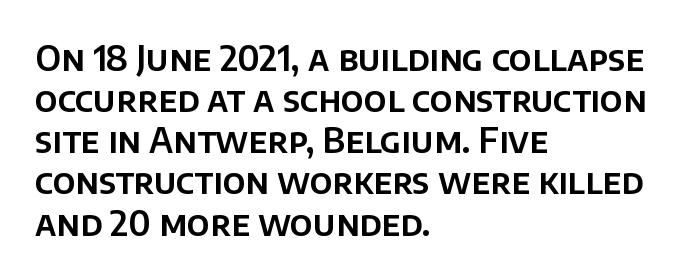
The image shows 34 px sans-serif type, upright; set left-aligned, line spacing 1.21x, normal letter spacing, not underlined; low stroke contrast and a large x-height.
